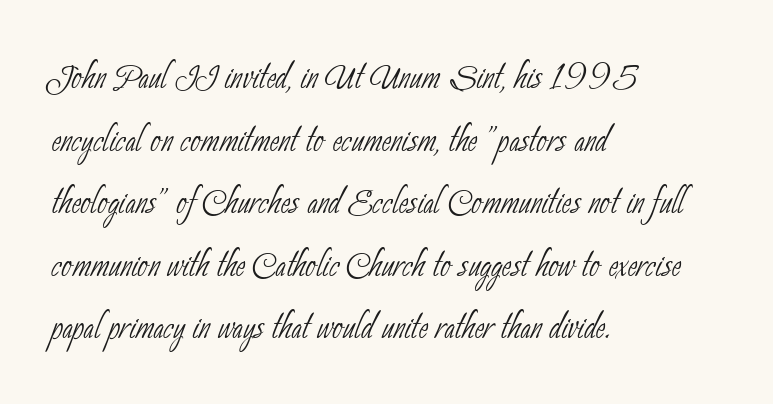
This rendering uses left alignment, leaving the right contour irregular. Look at the tracking — it's just the regular setting, nothing added. Type without underlining. This rendering employs a face without finishing strokes, i.e., a sans-serif. These lines are rendered in a variable-pitch font. Does the leading feel generous? No, just average.
